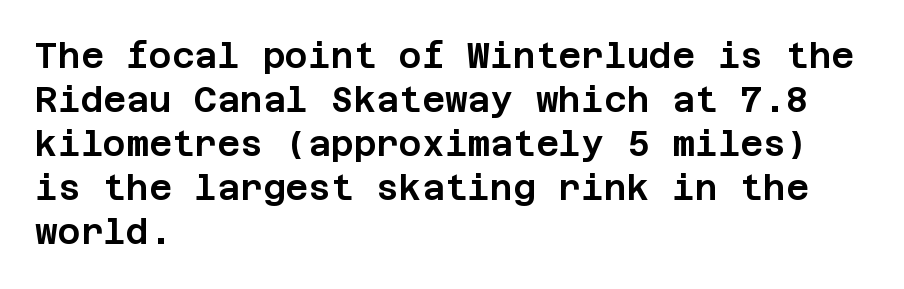
The image shows 35 px sans-serif type, upright; set left-aligned, normal line spacing (1.26x), normal letter spacing, not underlined; low stroke contrast and a large x-height.
